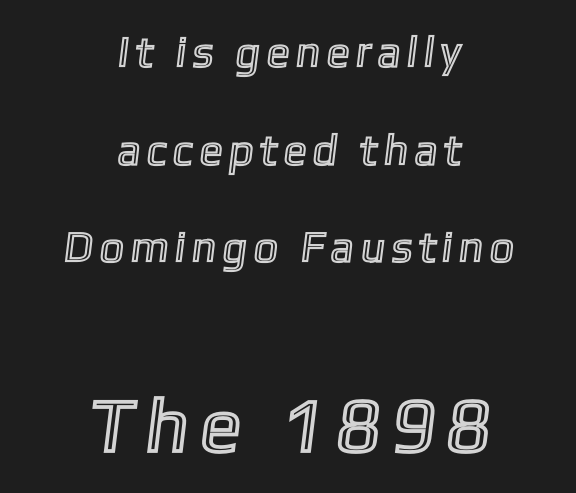
Caption: expanded tracking, letters set apart. Layout note: lines centered. The space beneath each line is pristine and unruled. Two sizes are in play, and the larger belongs to the second block.
